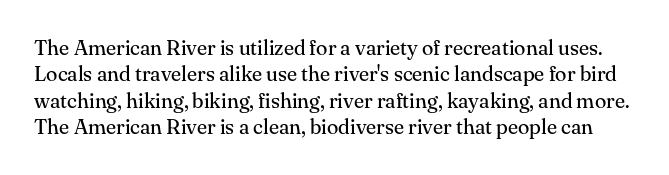
{"italic": "no", "bold": "no", "underline": "no", "line_spacing": "normal", "line_spacing_ratio": 1.26, "letter_spacing": "normal", "letter_spacing_em": 0.0, "glyph_px": 21}
